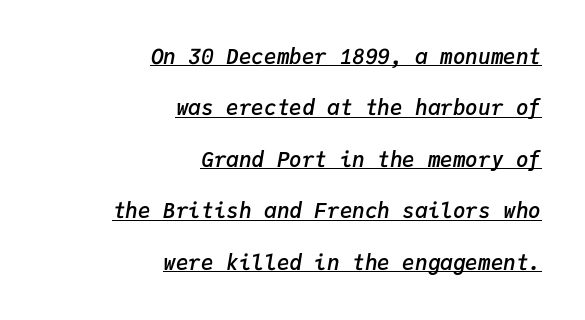
The image shows 21 px text type, italic (leaning right); set right-aligned, loose line spacing (2.45x), normal letter spacing, underlined.
